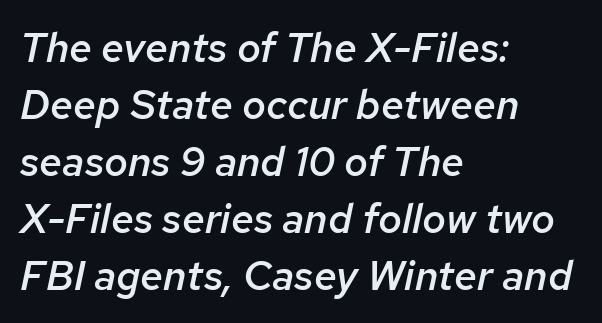
{"italic": "yes", "lean": "right", "slant_degrees": 12, "bold": "semi", "weight": "semibold", "width": "normal", "stroke_contrast": "low", "x_height": "medium", "monospaced": "no", "underline": "no", "align": "left", "line_spacing": "normal", "line_spacing_ratio": 1.39, "letter_spacing": "normal", "letter_spacing_em": 0.0, "glyph_px": 41}
